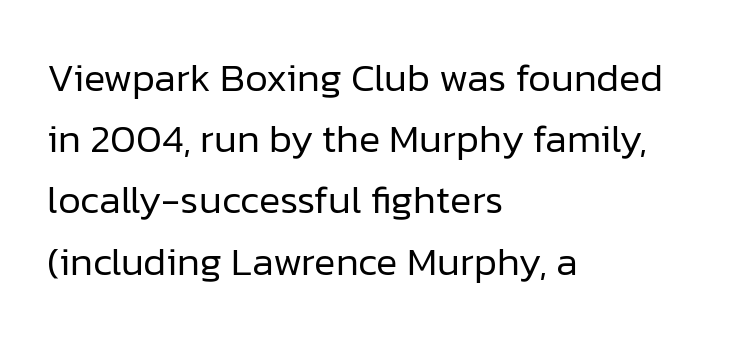
Q: Is the text bold? A: No.
Q: Is the text italic (slanted)? A: No, it is upright.
Q: Is the typeface a serif or a sans-serif typeface? A: Sans-serif.
Q: Is the text underlined? A: No.
Q: How is the paragraph aligned? A: Left-aligned.
Q: Is the spacing between letters normal or unusually wide? A: Normal.
Q: Is the spacing between lines tight, normal or loose? A: Normal.
Q: Width (condensed, normal, or wide)? A: Normal.
Q: Stroke contrast? A: Low.
Q: x-height? A: Medium.
Q: Monospaced? A: No.
